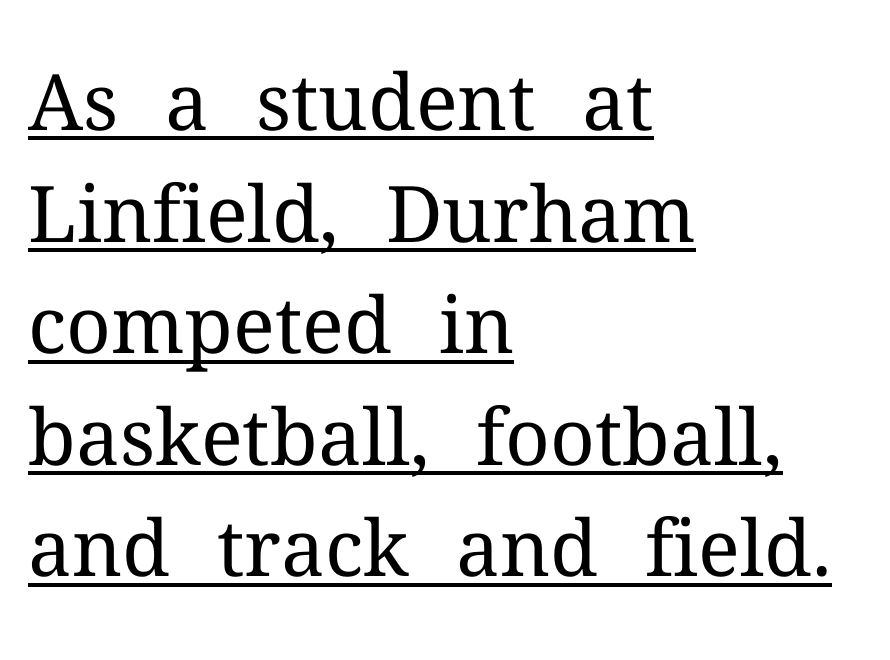
The typography opts for an upright posture over an oblique one. A quiet, ordinary-to-light weight characterises the typeface. The lines sit at an ordinary, default distance from one another. Spacing verdict: proportional, widths tailored to each character. You can see a thin bar hugging the bottom of the glyphs. To sum up the face: it has serifs.
